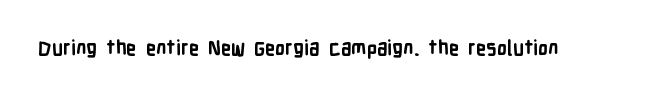
Q: Is the text bold? A: Yes.
Q: Is the text italic (slanted)? A: No, it is upright.
Q: Is the text underlined? A: No.
Q: Is the spacing between letters normal or unusually wide? A: Normal.
